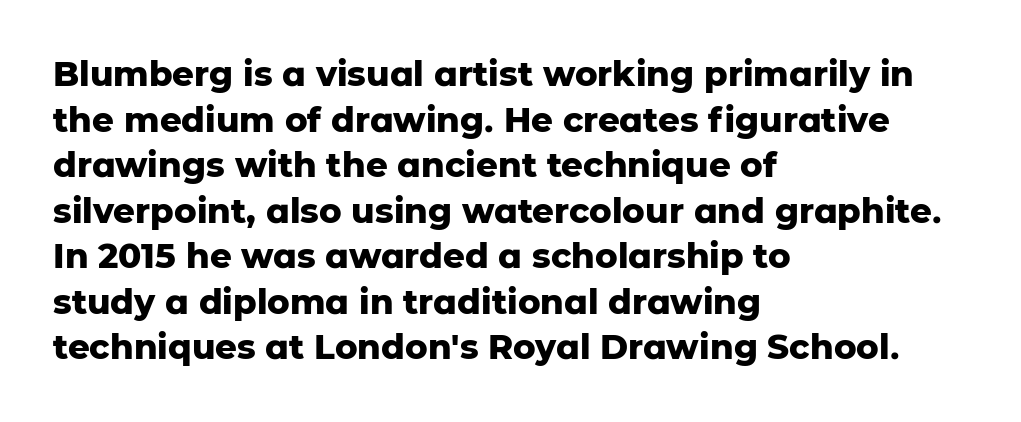
The image shows 34 px heavy sans-serif type, upright; set left-aligned, normal line spacing (1.34x), normal letter spacing, not underlined; low stroke contrast and a medium x-height.
